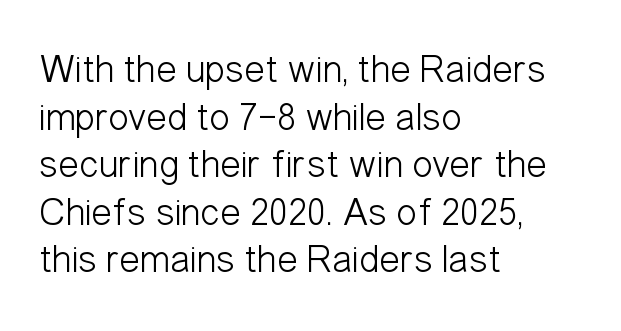
Q: Is the text bold? A: No.
Q: Is the text italic (slanted)? A: No, it is upright.
Q: Is the typeface a serif or a sans-serif typeface? A: Sans-serif.
Q: Is the text underlined? A: No.
Q: How is the paragraph aligned? A: Left-aligned.
Q: Is the spacing between letters normal or unusually wide? A: Normal.
Q: Width (condensed, normal, or wide)? A: Condensed.
Q: Stroke contrast? A: Low.
Q: x-height? A: Medium.
Q: Monospaced? A: No.
